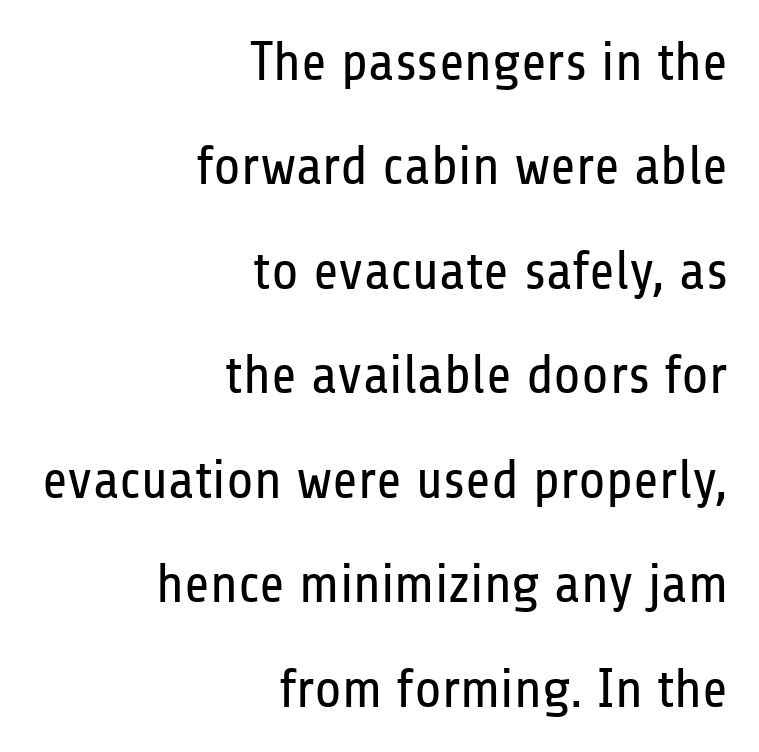
{"serif": "no", "italic": "no", "bold": "no", "weight": "regular", "width": "condensed", "stroke_contrast": "low", "x_height": "medium", "monospaced": "no", "underline": "no", "align": "right", "line_spacing": "loose", "line_spacing_ratio": 1.9, "letter_spacing": "normal", "letter_spacing_em": 0.0, "glyph_px": 55}
